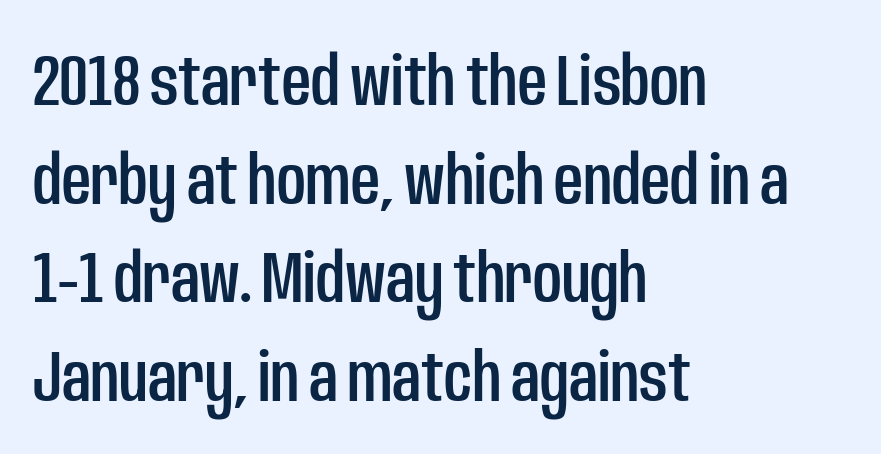
Q: Is the text italic (slanted)? A: No, it is upright.
Q: Is the typeface a serif or a sans-serif typeface? A: Sans-serif.
Q: Is the text underlined? A: No.
Q: How is the paragraph aligned? A: Left-aligned.
Q: Is the spacing between letters normal or unusually wide? A: Normal.
Q: Is the spacing between lines tight, normal or loose? A: Normal.
Q: Width (condensed, normal, or wide)? A: Condensed.
Q: Stroke contrast? A: Low.
Q: x-height? A: Large.
Q: Monospaced? A: No.
